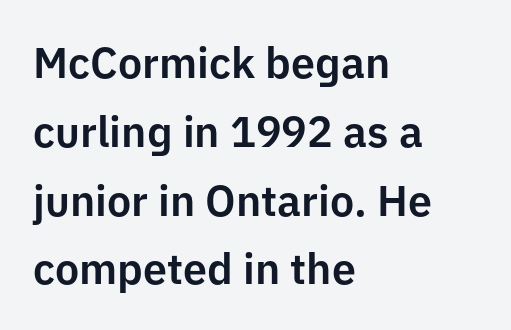
Every character sits straight up, as roman type does. You could not count columns in this text — the font is proportionally spaced. Anything drawn beneath the words? Only blank space. One-word summary of the alignment: left. Vertical spacing — default. Regarding serifs, this sample does without them.
